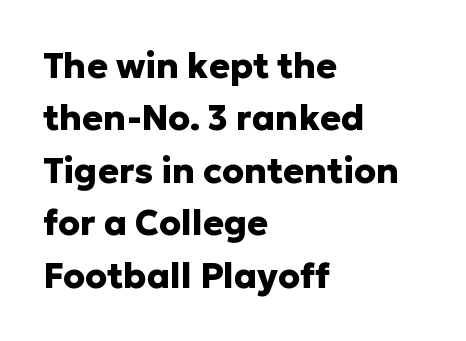
{"serif": "no", "italic": "no", "bold": "yes", "weight": "heavy", "width": "normal", "stroke_contrast": "low", "x_height": "medium", "monospaced": "no", "underline": "no", "align": "left", "line_spacing": "normal", "line_spacing_ratio": 1.5, "letter_spacing": "normal", "letter_spacing_em": 0.0, "glyph_px": 35}
